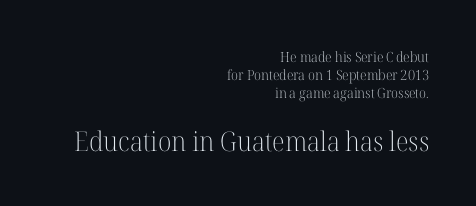
Every row of glyphs terminates at an identical x-position on the right. A typesetter would call this leading conventional body-copy spacing. Does the bottom block carry the larger type? Yes, it does. The tracking reads as untouched default to a designer's eye. Unbolded letterforms with no extra heft.
